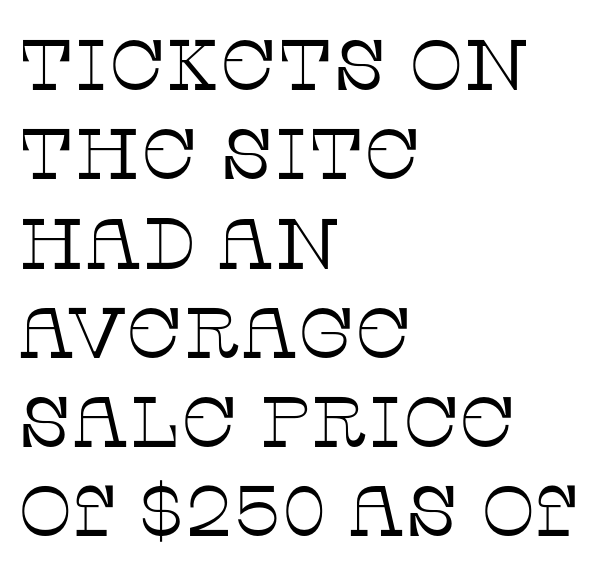
These lines are rendered in a variable-pitch font. Visually the block forms a straight wall on the left and a jagged coastline on the right. The space beneath each line is pristine and unruled. Glyph-to-glyph distance matches everyday printed text. Each letter's strokes conclude with small projecting serifs.
